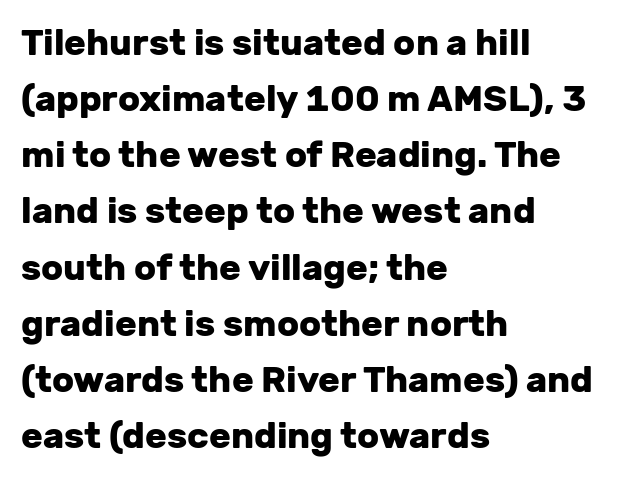
Quick note: underline off. Posture: upright roman. A student would call this left alignment; a typographer would say flush left, rag right. Is there much room between lines? A standard amount, neither cramped nor airy. These lines are rendered in a variable-pitch font. I'd call this a sans setting — the letters go barefoot.
